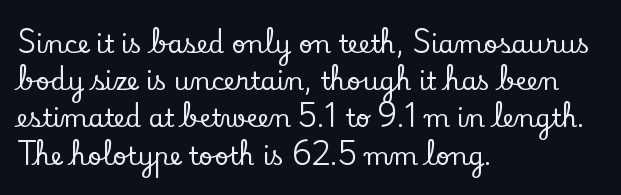
Designer's note — italics off, roman on. Compared with typical paragraphs, the rows here are spaced about the same. No word sits above an underline. Left-aligned paragraph, ragged on the right. This sample uses plain, unmodified letter spacing.
